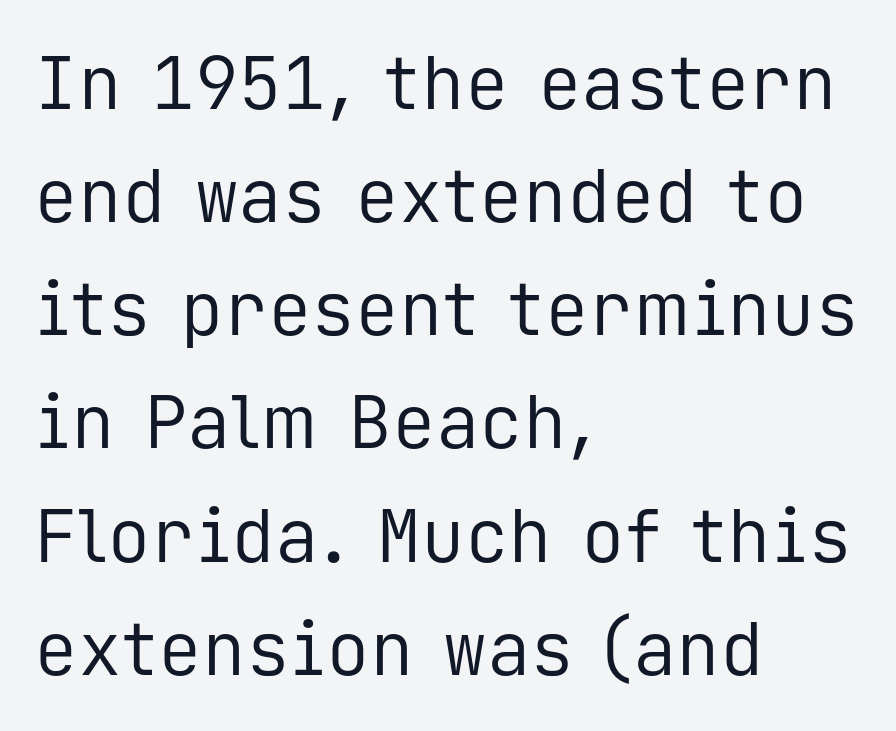
Q: Is the text bold? A: No.
Q: Is the text italic (slanted)? A: No, it is upright.
Q: Is the typeface a serif or a sans-serif typeface? A: Sans-serif.
Q: Is the text underlined? A: No.
Q: How is the paragraph aligned? A: Left-aligned.
Q: Is the spacing between letters normal or unusually wide? A: Normal.
Q: Is the spacing between lines tight, normal or loose? A: Normal.
Q: Width (condensed, normal, or wide)? A: Normal.
Q: Stroke contrast? A: Low.
Q: x-height? A: Medium.
Q: Monospaced? A: Yes.
